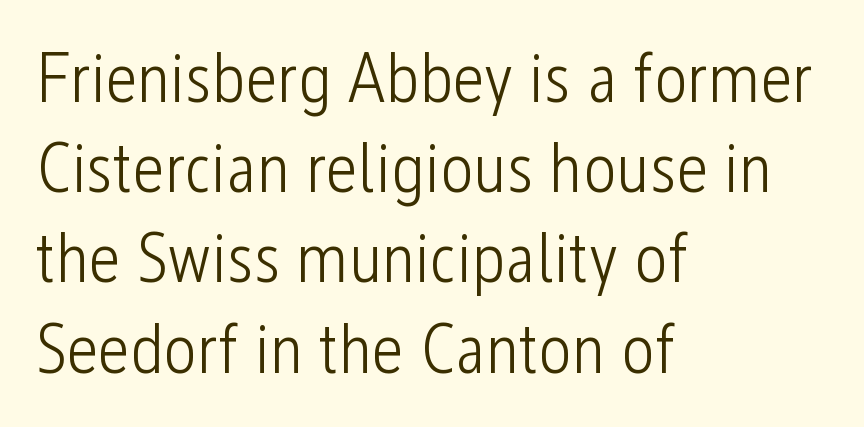
The image shows 71 px light, condensed sans-serif type, upright; set left-aligned, normal line spacing (1.27x), normal letter spacing, not underlined; low stroke contrast and a medium x-height.
